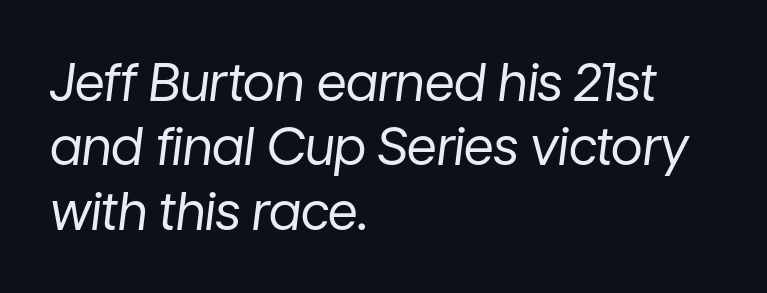
{"italic": "yes", "lean": "right", "slant_degrees": 7, "bold": "no", "weight": "regular", "width": "normal", "stroke_contrast": "low", "x_height": "medium", "monospaced": "no", "underline": "no", "align": "left", "line_spacing_ratio": 1.24, "letter_spacing": "normal", "letter_spacing_em": 0.0, "glyph_px": 52}
